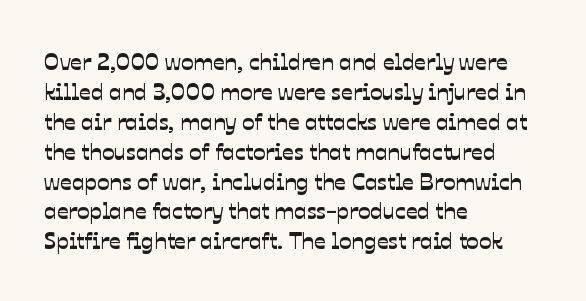
The image shows 23 px text type; set left-aligned, normal line spacing (1.3x), normal letter spacing, not underlined.
